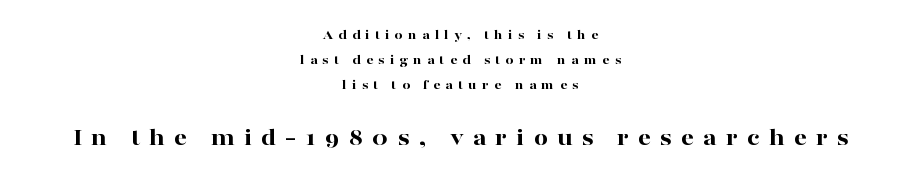
Q: Is the text bold? A: Yes.
Q: Is the text italic (slanted)? A: No, it is upright.
Q: Is the text underlined? A: No.
Q: How is the paragraph aligned? A: Centered.
Q: Is the spacing between letters normal or unusually wide? A: Unusually wide.
Q: Which block of text is set in a larger size, the first (top) or the second (bottom)? A: The second (bottom) one.
